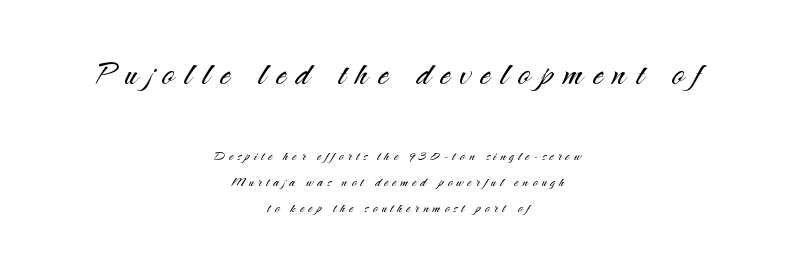
Q: Is the text bold? A: No.
Q: Is the text italic (slanted)? A: Yes.
Q: Is the typeface a serif or a sans-serif typeface? A: Sans-serif.
Q: Is the text underlined? A: No.
Q: How is the paragraph aligned? A: Centered.
Q: Is the spacing between letters normal or unusually wide? A: Unusually wide.
Q: Is the spacing between lines tight, normal or loose? A: Normal.
Q: Which block of text is set in a larger size, the first (top) or the second (bottom)? A: The first (top) one.
Q: Width (condensed, normal, or wide)? A: Normal.
Q: Stroke contrast? A: Medium.
Q: x-height? A: Small.
Q: Monospaced? A: No.
